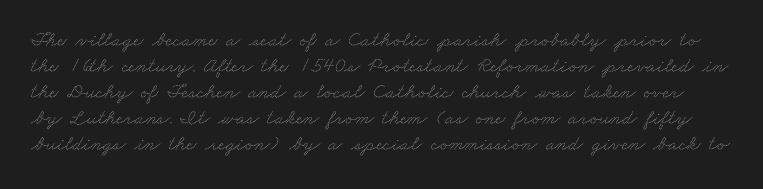
{"bold": "no", "underline": "no", "line_spacing_ratio": 1.24, "letter_spacing": "normal", "letter_spacing_em": 0.0, "glyph_px": 21}
